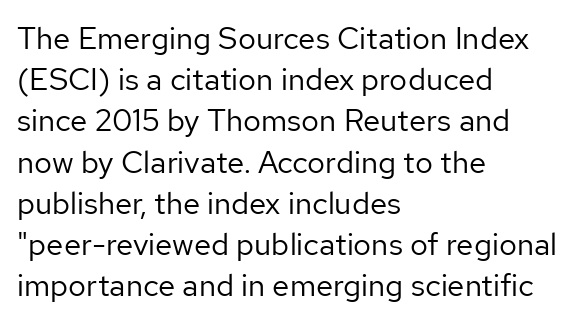
{"serif": "no", "italic": "no", "bold": "no", "weight": "regular", "width": "normal", "stroke_contrast": "low", "x_height": "medium", "monospaced": "no", "underline": "no", "align": "left", "line_spacing": "normal", "line_spacing_ratio": 1.33, "letter_spacing": "normal", "letter_spacing_em": 0.0, "glyph_px": 31}
